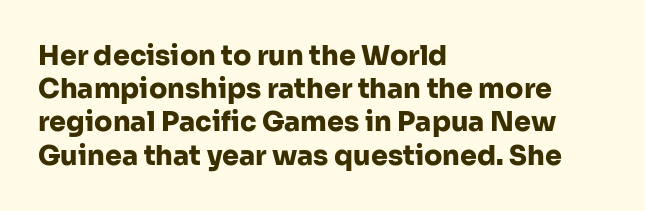
There is no visible air inserted between adjacent glyphs. In terms of weight, the rendering is a true, heavy bold. Visually the block forms a straight wall on the left and a jagged coastline on the right. Lines of text with bare space underneath. If you drew a line through each stem, it would be perfectly vertical.
